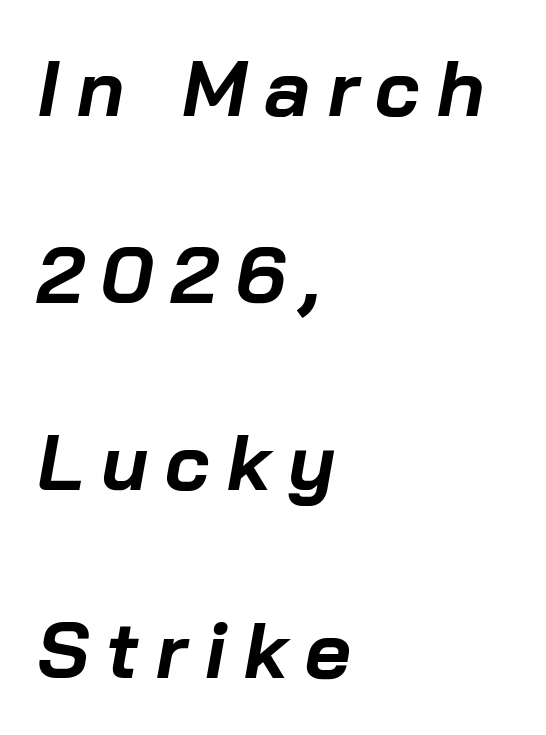
Q: Is the text bold? A: Yes.
Q: Is the text italic (slanted)? A: Yes, it leans right by about 10 degrees.
Q: Is the text underlined? A: No.
Q: How is the paragraph aligned? A: Left-aligned.
Q: Is the spacing between letters normal or unusually wide? A: Unusually wide.
Q: Is the spacing between lines tight, normal or loose? A: Loose.
Q: Width (condensed, normal, or wide)? A: Normal.
Q: Stroke contrast? A: Low.
Q: x-height? A: Medium.
Q: Monospaced? A: No.
